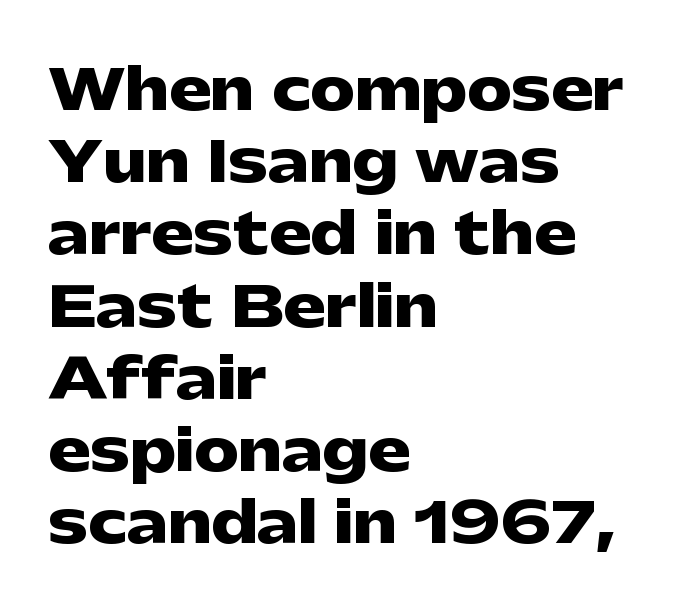
One-word summary of the alignment: left. This sample has the flowing, uneven cadence of proportional lettering. Anything drawn beneath the words? Only blank space. Unlike a traditional serif, this face leaves its strokes unadorned. Horizontal bands of white between lines are of average thickness.
